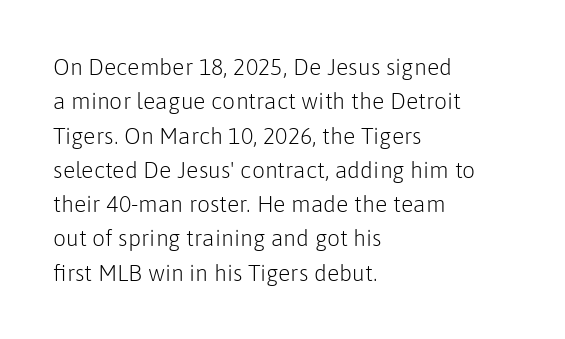
Q: Is the text bold? A: No.
Q: Is the text italic (slanted)? A: No, it is upright.
Q: Is the text underlined? A: No.
Q: How is the paragraph aligned? A: Left-aligned.
Q: Is the spacing between letters normal or unusually wide? A: Normal.
Q: Is the spacing between lines tight, normal or loose? A: Normal.
